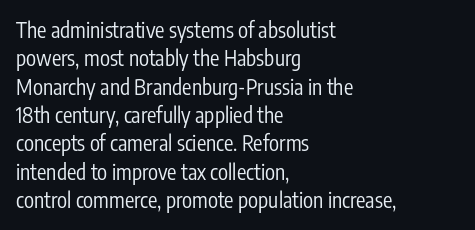
The image shows 21 px text type, upright; set left-aligned, normal line spacing (1.35x), normal letter spacing, not underlined.
